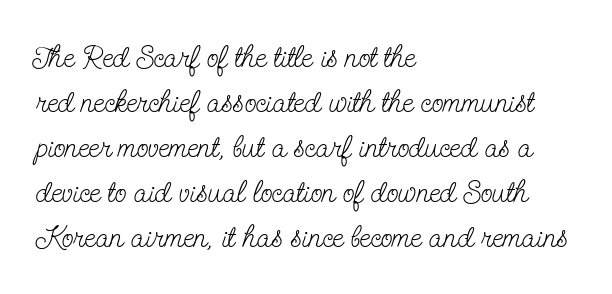
The image shows 31 px light, condensed serif type; set left-aligned, normal line spacing (1.45x), normal letter spacing, not underlined; low stroke contrast and a small x-height.
